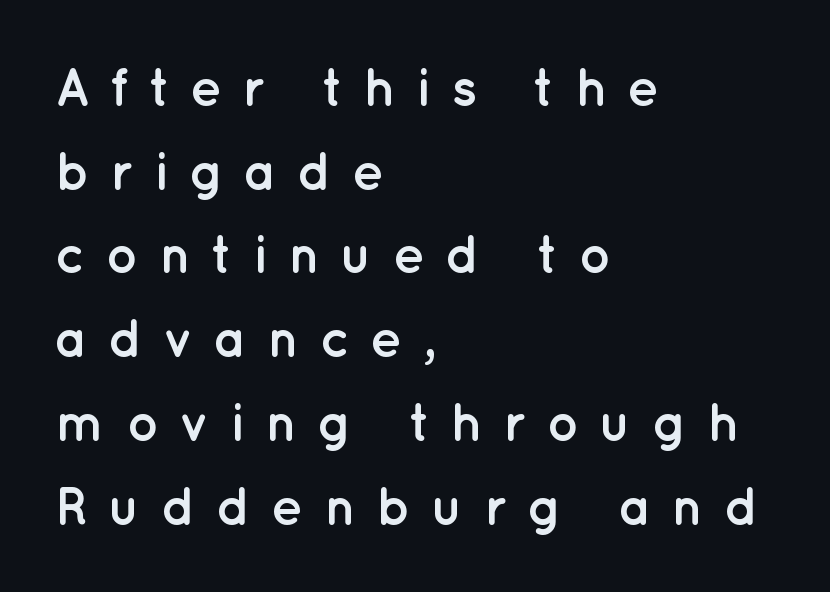
The text block is weighted toward the left margin, trailing off unevenly rightward. Letters rest on an invisible, unmarked baseline. Regarding serifs, this sample does without them. The letters advance in unequal steps, a hallmark of proportional type. Each glyph is drawn with heavy, bold strokes.
